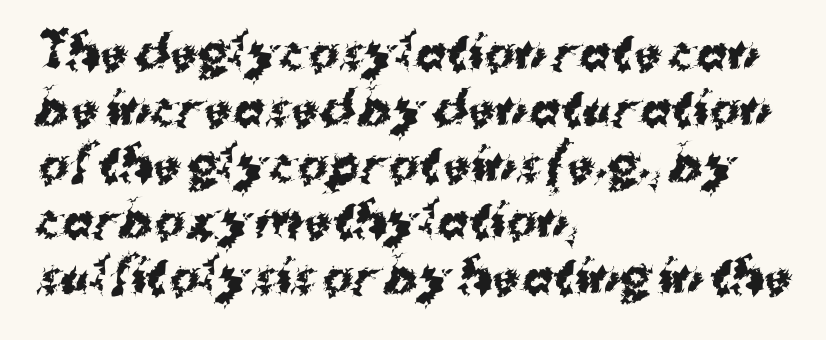
{"serif": "no", "bold": "yes", "weight": "bold", "width": "normal", "stroke_contrast": "medium", "x_height": "medium", "monospaced": "no", "underline": "no", "align": "left", "line_spacing_ratio": 1.22, "letter_spacing": "normal", "letter_spacing_em": 0.0, "glyph_px": 46}
